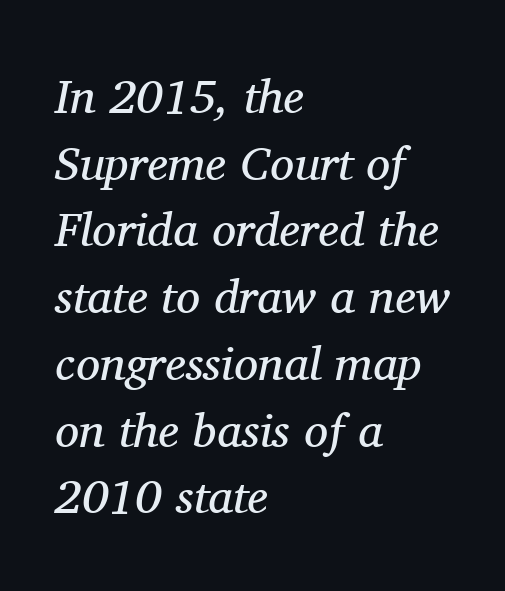
{"serif": "yes", "italic": "yes", "lean": "right", "slant_degrees": 11, "bold": "no", "weight": "regular", "width": "normal", "stroke_contrast": "medium", "x_height": "medium", "monospaced": "no", "underline": "no", "align": "left", "line_spacing": "normal", "line_spacing_ratio": 1.39, "letter_spacing": "normal", "letter_spacing_em": 0.0, "glyph_px": 48}
